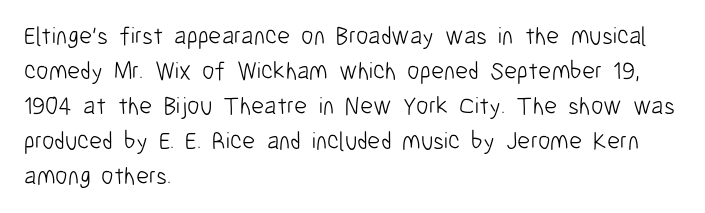
Nobody drew a line under any word here. The passage is arranged the way most books set body copy — flush left. Is the stroke heavy? The answer is a plain regular-or-lighter. Nobody touched the tracking dial on this one. A roman cut, with each character standing at attention. The space between consecutive lines is moderate.
